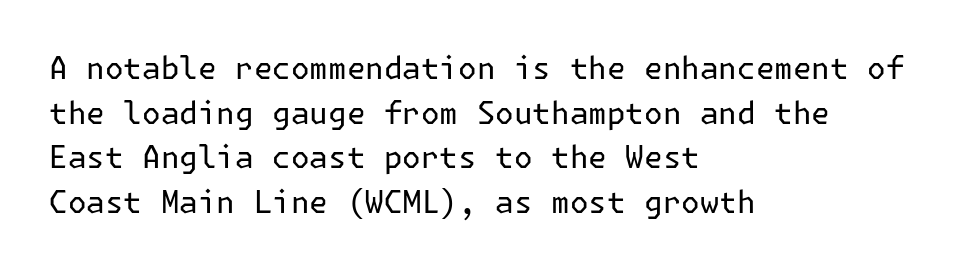
{"serif": "no", "italic": "no", "bold": "no", "weight": "regular", "width": "normal", "stroke_contrast": "low", "x_height": "medium", "underline": "no", "align": "left", "line_spacing": "normal", "line_spacing_ratio": 1.44, "letter_spacing": "normal", "letter_spacing_em": 0.0, "glyph_px": 31}
